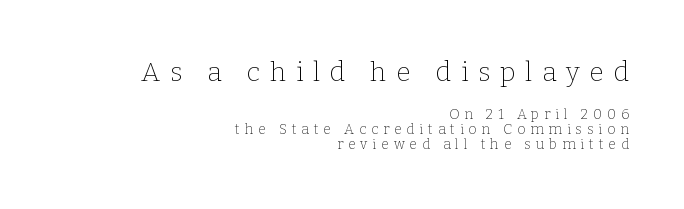
The typesetter chose a ragged-left arrangement here. Display-style spreading of the glyphs; the letterfit is very open. Unlike italic type, these characters show no tilt at all. No extra ink here — the face is not bold. Leading: reduced.
